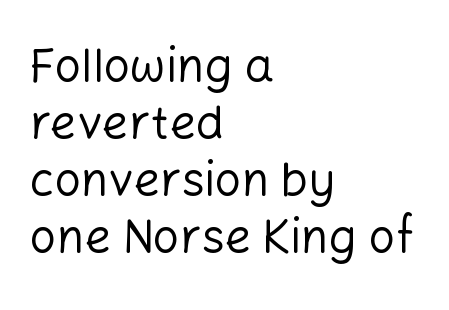
{"serif": "no", "italic": "no", "bold": "no", "weight": "regular", "width": "normal", "stroke_contrast": "low", "x_height": "medium", "monospaced": "no", "underline": "no", "align": "left", "line_spacing_ratio": 1.21, "letter_spacing": "normal", "letter_spacing_em": 0.0, "glyph_px": 47}
